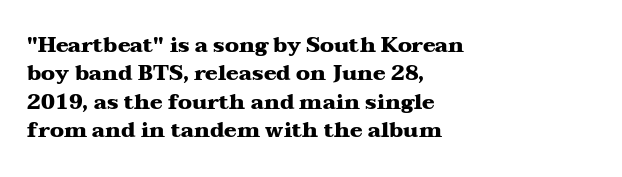
Q: Is the text bold? A: Yes.
Q: Is the text italic (slanted)? A: No, it is upright.
Q: Is the text underlined? A: No.
Q: How is the paragraph aligned? A: Left-aligned.
Q: Is the spacing between letters normal or unusually wide? A: Normal.
Q: Is the spacing between lines tight, normal or loose? A: Normal.
